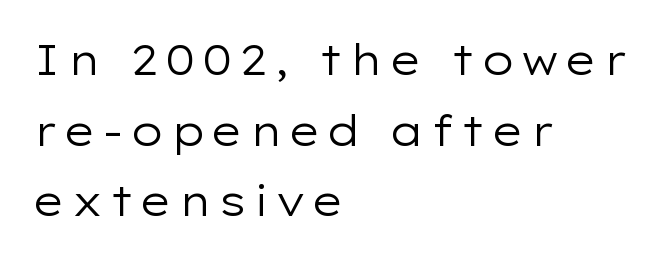
Q: Is the text bold? A: No.
Q: Is the text italic (slanted)? A: No, it is upright.
Q: Is the typeface a serif or a sans-serif typeface? A: Sans-serif.
Q: Is the text underlined? A: No.
Q: How is the paragraph aligned? A: Left-aligned.
Q: Is the spacing between lines tight, normal or loose? A: Normal.
Q: Width (condensed, normal, or wide)? A: Wide.
Q: Stroke contrast? A: Low.
Q: x-height? A: Medium.
Q: Monospaced? A: No.
